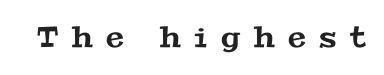
The image shows 29 px wide serif type; set unusually wide letter spacing (+0.47 em), not underlined; medium stroke contrast and a medium x-height.
